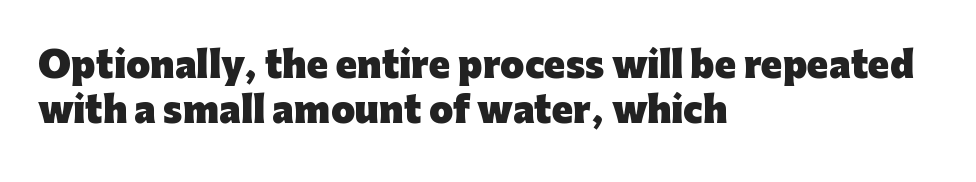
Vertical strokes here are truly vertical. The strip under each line holds only bare page. Students, note that the glyphs here touch the page at normal intervals. The passage shown is emphatically bold. Here the designer chose a conventional face with non-uniform glyph widths. Caption: multi-line text, flush left, ragged right.
